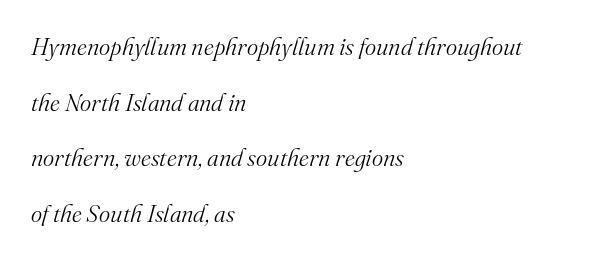
The image shows 24 px text type, italic (leaning right); set left-aligned, loose line spacing (2.32x), normal letter spacing, not underlined.
